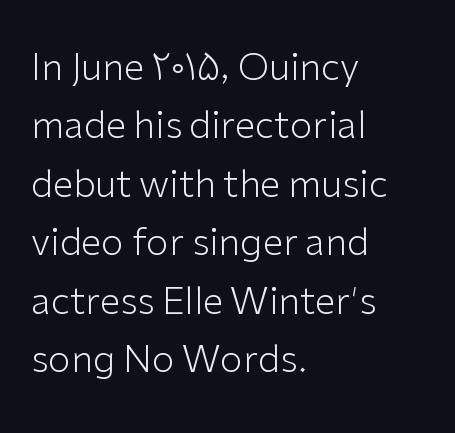
The face used here is proportionally spaced, like ordinary book or web type. Stems and bowls with no extra thickness — not bold. Unmarked baselines from the first word to the last. A normal amount of white space separates one row of letters from the next.
